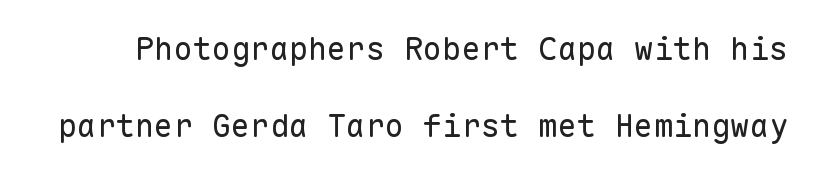
In terms of letterspacing, this is plain default setting. Lines of text with bare space underneath. A great deal of white space separates one row of letters from the next. Check where the strokes stop: nothing finishes them off — pure sans. Stroke thickness stays within the range of a standard reading face or lighter. You could count columns in this text — the font is strictly monospaced.
